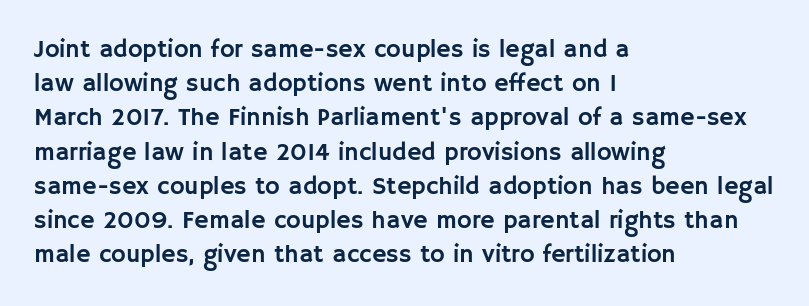
{"italic": "no", "underline": "no", "align": "left", "line_spacing": "normal", "line_spacing_ratio": 1.37, "letter_spacing": "normal", "letter_spacing_em": 0.0, "glyph_px": 25}
